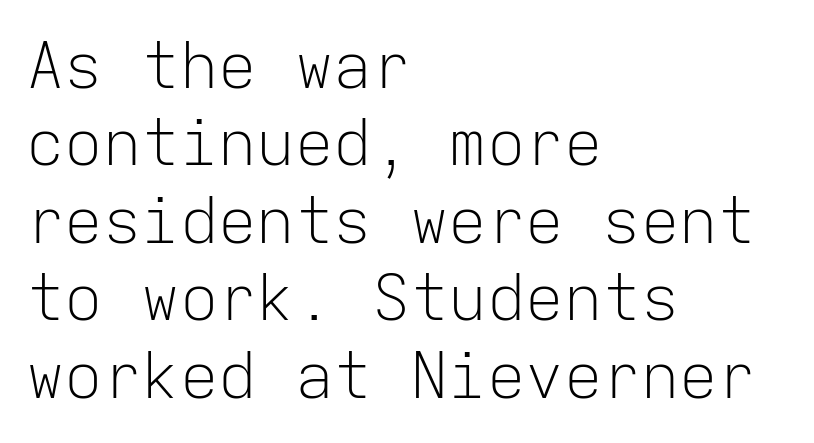
The image shows 64 px light sans-serif type, upright, monospaced; set left-aligned, line spacing 1.21x, normal letter spacing, not underlined; low stroke contrast and a medium x-height.
